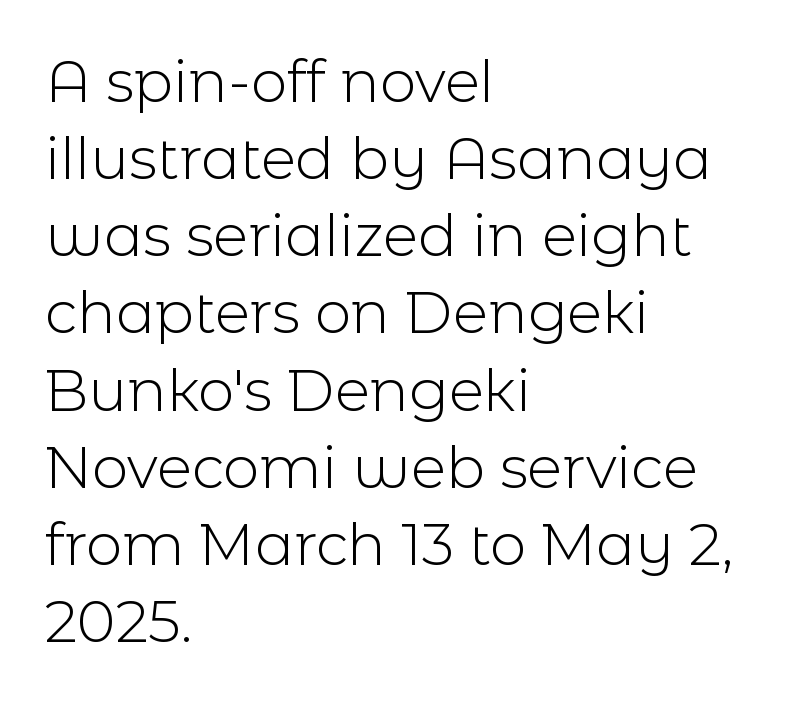
Q: Is the text bold? A: No.
Q: Is the text italic (slanted)? A: No, it is upright.
Q: Is the typeface a serif or a sans-serif typeface? A: Sans-serif.
Q: Is the text underlined? A: No.
Q: How is the paragraph aligned? A: Left-aligned.
Q: Is the spacing between letters normal or unusually wide? A: Normal.
Q: Is the spacing between lines tight, normal or loose? A: Normal.
Q: Width (condensed, normal, or wide)? A: Normal.
Q: x-height? A: Medium.
Q: Monospaced? A: No.
